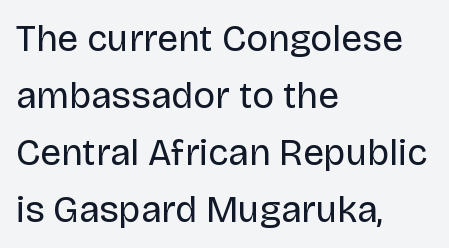
{"serif": "no", "italic": "no", "bold": "no", "weight": "regular", "width": "normal", "stroke_contrast": "low", "x_height": "large", "monospaced": "no", "underline": "no", "align": "left", "line_spacing": "normal", "line_spacing_ratio": 1.54, "letter_spacing": "normal", "letter_spacing_em": 0.0, "glyph_px": 37}
